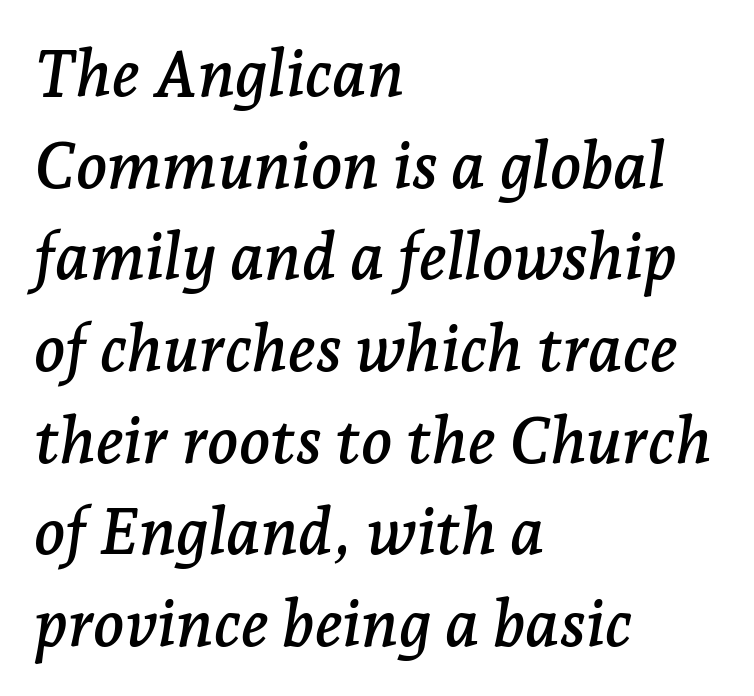
The image shows 65 px serif type, italic (leaning right); set left-aligned, normal line spacing (1.41x), normal letter spacing, not underlined; low stroke contrast and a medium x-height.
